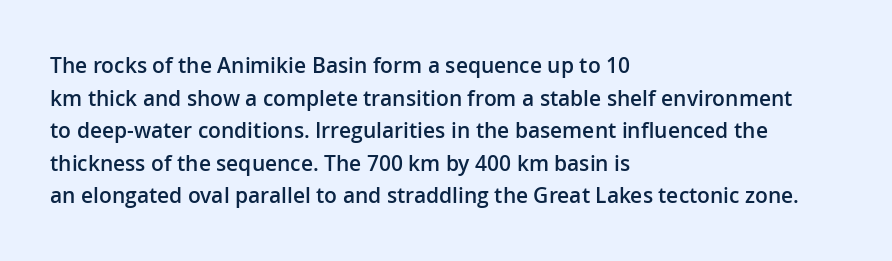
Q: Is the text bold? A: Semi-bold.
Q: Is the text italic (slanted)? A: No, it is upright.
Q: Is the text underlined? A: No.
Q: How is the paragraph aligned? A: Left-aligned.
Q: Is the spacing between letters normal or unusually wide? A: Normal.
Q: Is the spacing between lines tight, normal or loose? A: Normal.
